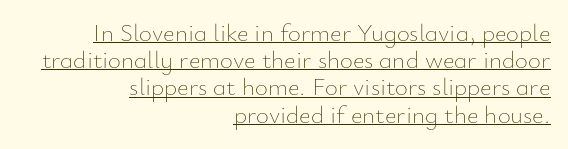
{"italic": "no", "bold": "no", "underline": "yes", "align": "right", "line_spacing": "tight", "line_spacing_ratio": 1.09, "letter_spacing": "normal", "letter_spacing_em": 0.0, "glyph_px": 25}
